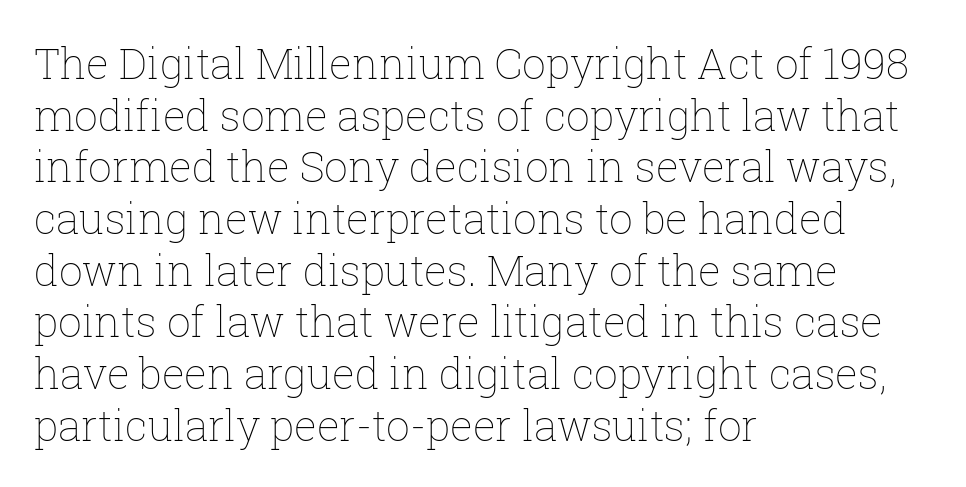
Q: Is the text bold? A: No.
Q: Is the text italic (slanted)? A: No, it is upright.
Q: Is the text underlined? A: No.
Q: How is the paragraph aligned? A: Left-aligned.
Q: Is the spacing between letters normal or unusually wide? A: Normal.
Q: Width (condensed, normal, or wide)? A: Normal.
Q: Stroke contrast? A: Low.
Q: x-height? A: Medium.
Q: Monospaced? A: No.
